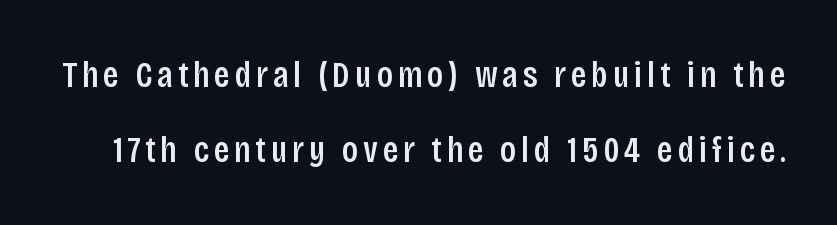
{"serif": "no", "italic": "no", "bold": "semi", "weight": "semibold", "width": "condensed", "stroke_contrast": "low", "x_height": "large", "monospaced": "no", "underline": "no", "line_spacing": "loose", "line_spacing_ratio": 2.03, "glyph_px": 37}
